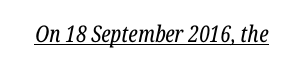
{"italic": "yes", "lean": "right", "slant_degrees": 12, "bold": "no", "underline": "yes", "letter_spacing": "normal", "letter_spacing_em": 0.0, "glyph_px": 23}
